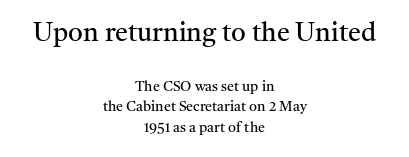
No heavy texture on the line: the type isn't bold. These two chunks differ in scale, with the top chunk taking the larger measure. Every stem runs plumb, perpendicular to the baseline. The paragraph has two soft edges and a firm central axis. Spacing between characters is what you'd get straight out of the box.
